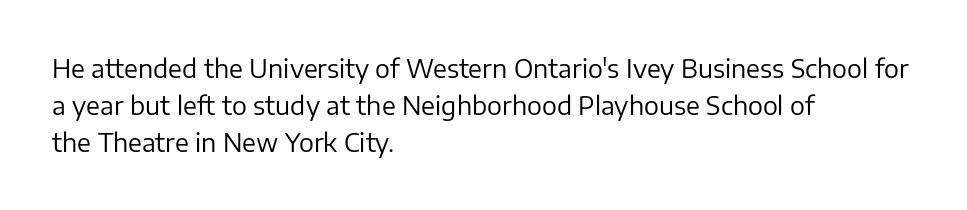
A typesetter would call this leading conventional body-copy spacing. Descender tails drop into unmarked territory. Visually the block forms a straight wall on the left and a jagged coastline on the right. Do the letters lean? They stand straight.
